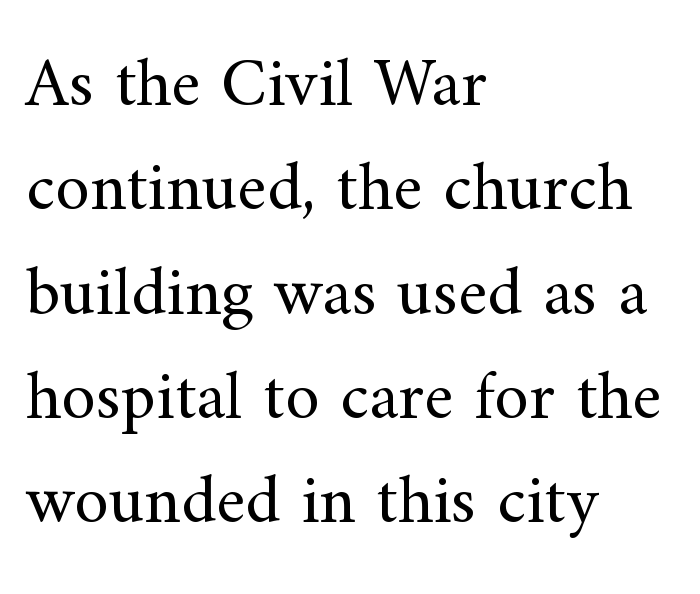
{"serif": "yes", "italic": "no", "bold": "no", "weight": "regular", "width": "normal", "stroke_contrast": "medium", "x_height": "small", "monospaced": "no", "underline": "no", "align": "left", "line_spacing": "normal", "line_spacing_ratio": 1.49, "letter_spacing": "normal", "letter_spacing_em": 0.0, "glyph_px": 70}
